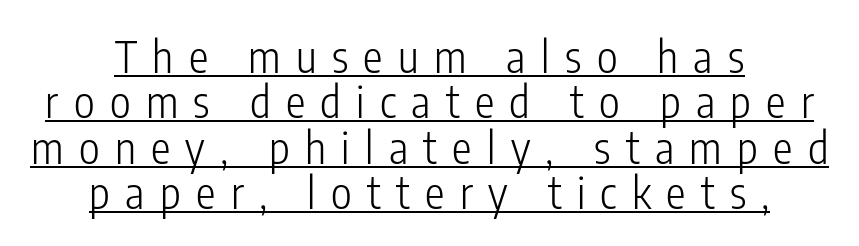
{"serif": "no", "italic": "no", "bold": "no", "weight": "light", "width": "condensed", "stroke_contrast": "low", "x_height": "medium", "monospaced": "no", "underline": "yes", "align": "center", "line_spacing": "tight", "line_spacing_ratio": 1.03, "letter_spacing": "wide", "letter_spacing_em": 0.35, "glyph_px": 44}
